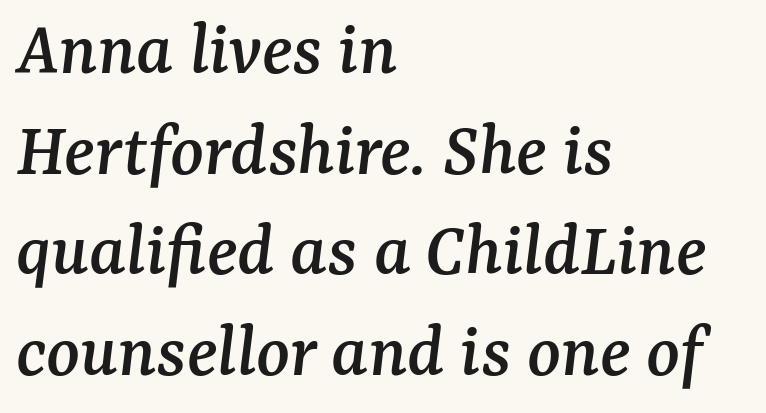
The paragraph shown leans on its left margin. A typesetter would mark this as italic. A typesetter would call this leading conventional body-copy spacing. Underline: absent.
